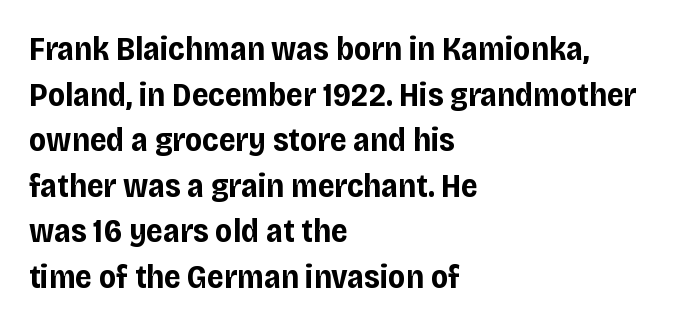
The image shows 33 px bold sans-serif type, upright; set left-aligned, normal line spacing (1.38x), normal letter spacing, not underlined; low stroke contrast and a large x-height.
